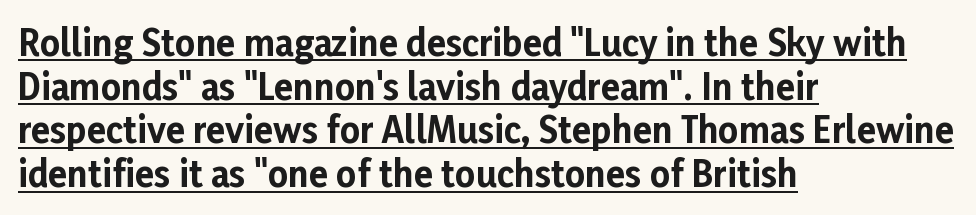
The image shows 35 px bold sans-serif type, upright; set left-aligned, normal line spacing (1.25x), normal letter spacing, underlined; low stroke contrast and a medium x-height.
